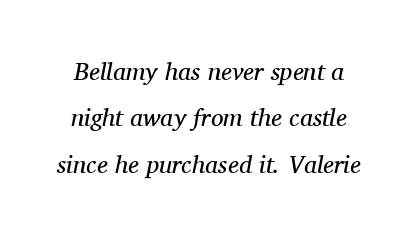
The image shows 25 px text type, italic (leaning right); set line spacing 1.86x, normal letter spacing, not underlined.
